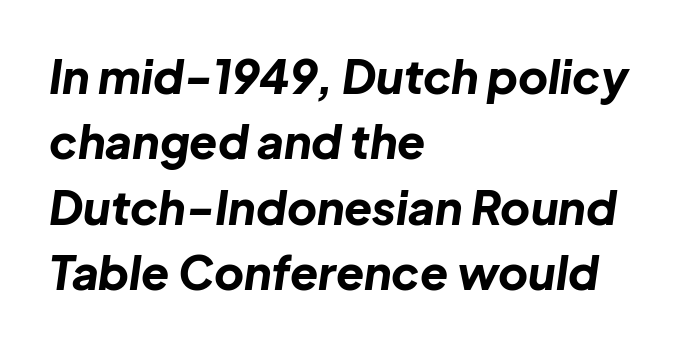
Short and long lines alike share a common starting point at left. Heft: maximum for text — a bold. Varying glyph widths throughout — classic text-font behaviour. Short note: letters normally spaced. Whoever set this chose a conventional vertical rhythm.
